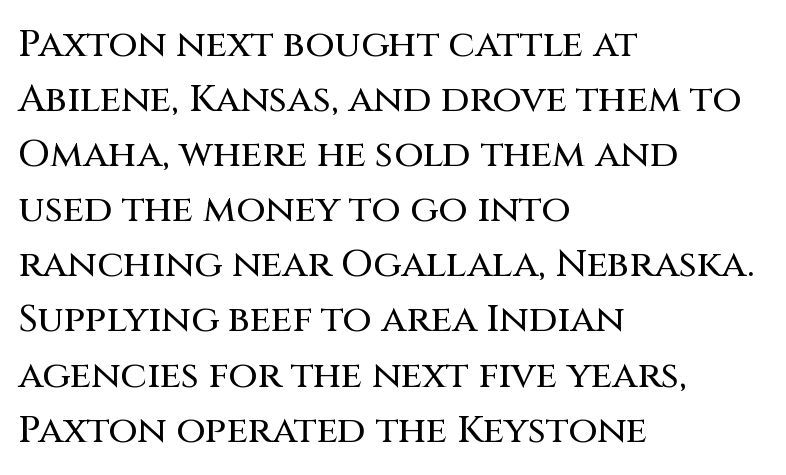
Each line starts at the same left margin while the right side varies. Bare-footed words on every line. The rendering shows plain stroke endings on the letterforms — a sans-serif design. Vertically, the passage feels balanced, rows spaced as you'd expect. The type sits square on the baseline with zero lean.
